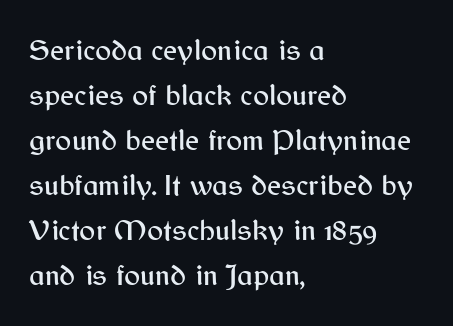
Words float on clear page, feet unadorned. Glyph-to-glyph distance matches everyday printed text. These lines are rendered in a variable-pitch font. Whoever set this chose a conventional vertical rhythm.
